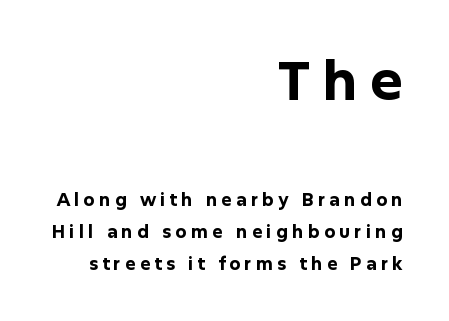
Q: Is the text bold? A: Yes.
Q: Is the text italic (slanted)? A: No, it is upright.
Q: Is the typeface a serif or a sans-serif typeface? A: Sans-serif.
Q: Is the text underlined? A: No.
Q: How is the paragraph aligned? A: Right-aligned.
Q: Is the spacing between letters normal or unusually wide? A: Unusually wide.
Q: Which block of text is set in a larger size, the first (top) or the second (bottom)? A: The first (top) one.
Q: Width (condensed, normal, or wide)? A: Normal.
Q: Stroke contrast? A: Low.
Q: x-height? A: Medium.
Q: Monospaced? A: No.
